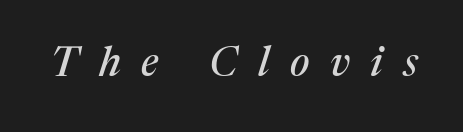
The image shows 41 px serif type, italic (leaning right); set unusually wide letter spacing (+0.5 em), not underlined; medium stroke contrast and a medium x-height.
